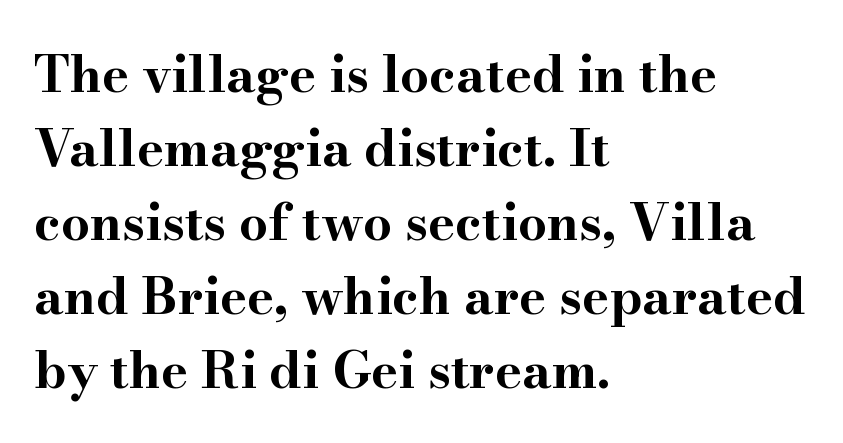
Weight check: bold — yes, fully. Designer's note — italics off, roman on. Which margin do the lines hug? The left one — the right edge is uneven. Is there much room between lines? A standard amount, neither cramped nor airy. The gap between lines stays unmarked. The letters sit at their default tracking, neither squeezed nor spread.
